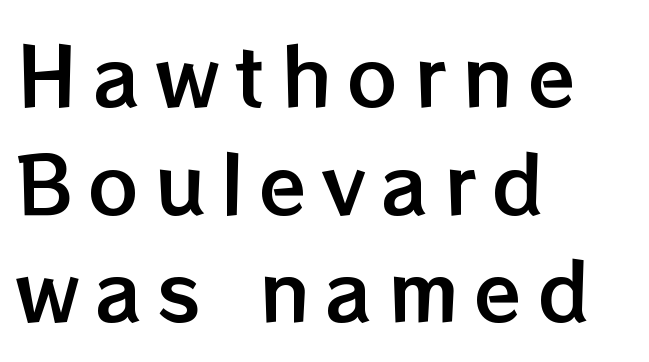
{"italic": "no", "width": "normal", "stroke_contrast": "low", "x_height": "medium", "monospaced": "no", "underline": "no", "align": "left", "line_spacing": "normal", "line_spacing_ratio": 1.38, "letter_spacing": "wide", "letter_spacing_em": 0.2, "glyph_px": 78}
